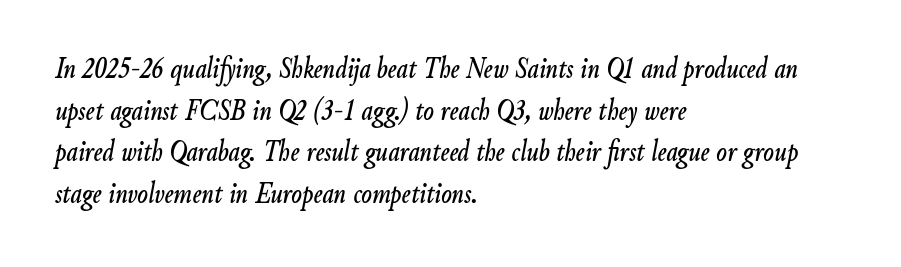
{"italic": "yes", "lean": "right", "slant_degrees": 9, "width": "condensed", "stroke_contrast": "low", "x_height": "small", "monospaced": "no", "underline": "no", "align": "left", "line_spacing": "normal", "line_spacing_ratio": 1.34, "letter_spacing": "normal", "letter_spacing_em": 0.0, "glyph_px": 31}
